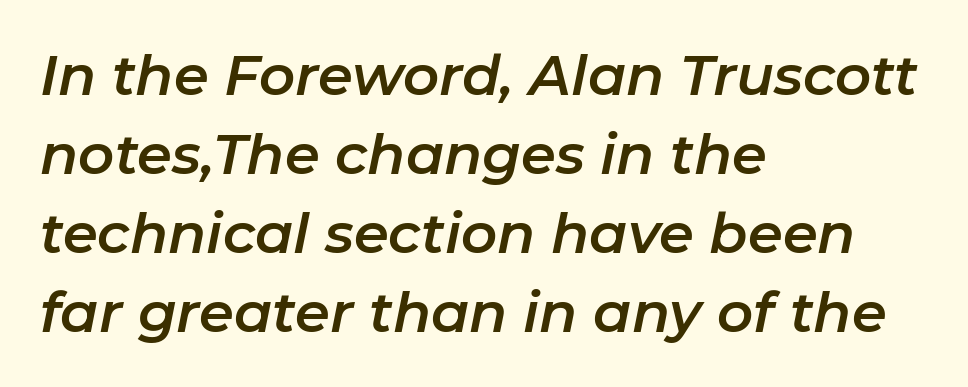
These lines are set flush left with a ragged right edge. Style check: oblique. Notice how descenders clear the ascenders below comfortably — that's standard leading. The glyphs are unaccompanied by any horizontal stroke below them. A typesetter would call this proportional, since set widths differ per character. There is no visible air inserted between adjacent glyphs.
